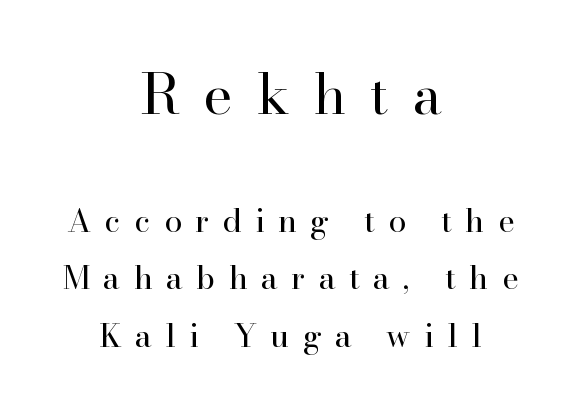
This rendering employs a face with finishing strokes, i.e., a serif. You can tell it's not italic because the verticals are truly vertical. The tracking jumps out immediately: characters are airy and widely separated. The rag falls on both sides of this text block equally.
